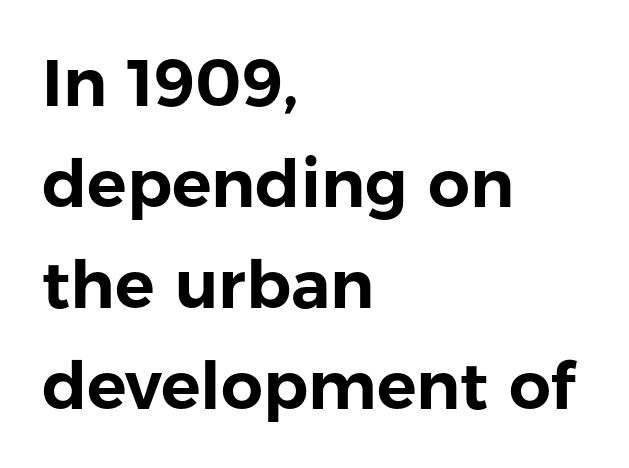
Q: Is the text italic (slanted)? A: No, it is upright.
Q: Is the typeface a serif or a sans-serif typeface? A: Sans-serif.
Q: Is the text underlined? A: No.
Q: How is the paragraph aligned? A: Left-aligned.
Q: Is the spacing between letters normal or unusually wide? A: Normal.
Q: Is the spacing between lines tight, normal or loose? A: Normal.
Q: Width (condensed, normal, or wide)? A: Normal.
Q: Stroke contrast? A: Low.
Q: x-height? A: Medium.
Q: Monospaced? A: No.
